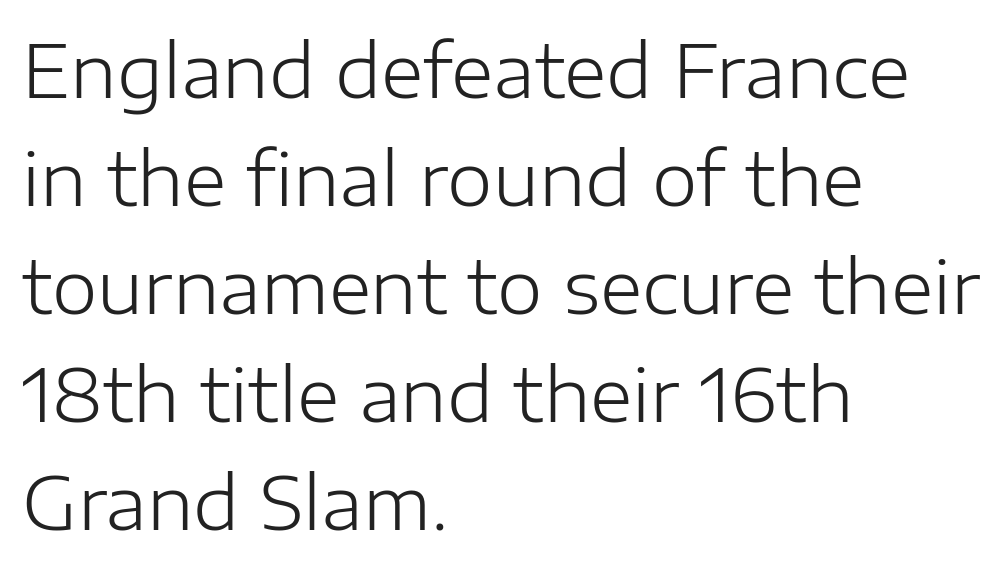
The image shows 73 px light sans-serif type, upright; set left-aligned, normal line spacing (1.48x), normal letter spacing, not underlined; low stroke contrast and a medium x-height.
